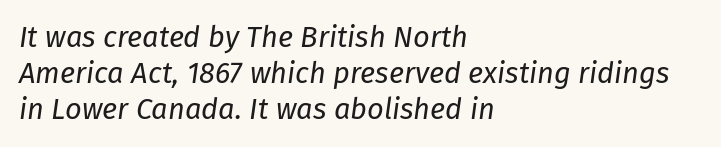
{"italic": "yes", "lean": "right", "slant_degrees": 8, "bold": "no", "weight": "regular", "width": "normal", "stroke_contrast": "low", "x_height": "medium", "monospaced": "no", "underline": "no", "align": "left", "line_spacing": "normal", "line_spacing_ratio": 1.25, "letter_spacing": "normal", "letter_spacing_em": 0.0, "glyph_px": 29}
